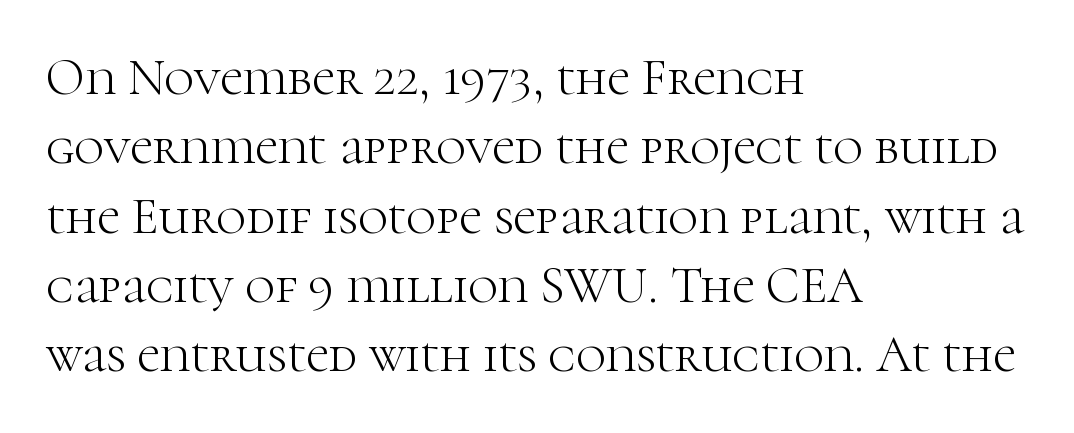
{"serif": "yes", "italic": "no", "bold": "no", "weight": "light", "width": "normal", "stroke_contrast": "high", "x_height": "medium", "monospaced": "no", "underline": "no", "align": "left", "line_spacing": "normal", "line_spacing_ratio": 1.36, "letter_spacing": "normal", "letter_spacing_em": 0.0, "glyph_px": 51}
